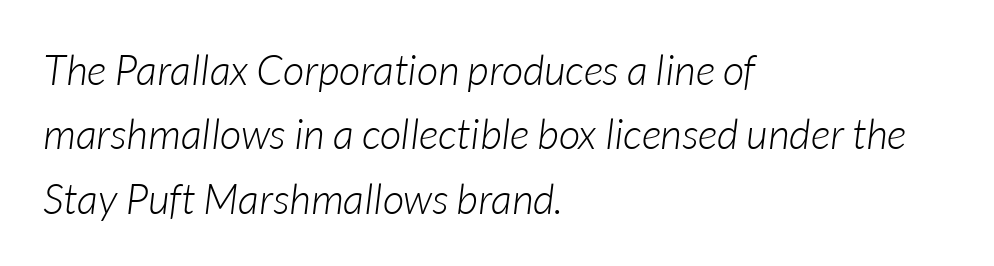
The image shows 42 px light type, italic (leaning right); set left-aligned, normal line spacing (1.53x), normal letter spacing, not underlined; low stroke contrast and a medium x-height.
